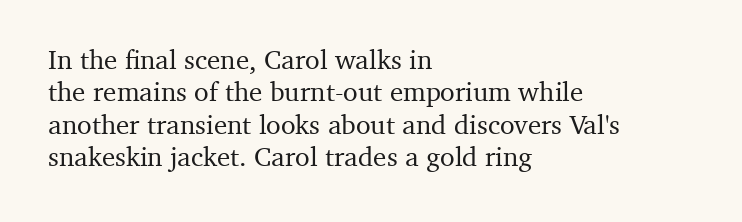
Q: Is the text italic (slanted)? A: No, it is upright.
Q: Is the text underlined? A: No.
Q: How is the paragraph aligned? A: Left-aligned.
Q: Is the spacing between letters normal or unusually wide? A: Normal.
